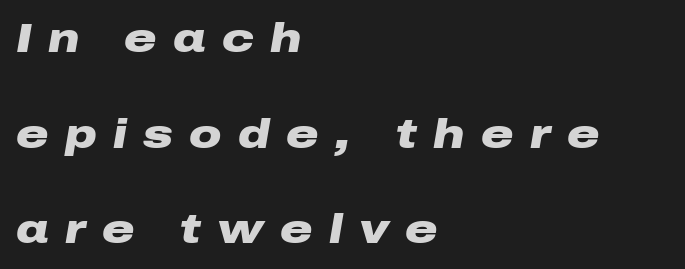
The image shows 40 px heavy, wide type, italic (leaning right); set left-aligned, loose line spacing (2.39x), unusually wide letter spacing (+0.41 em), not underlined; low stroke contrast and a medium x-height.
